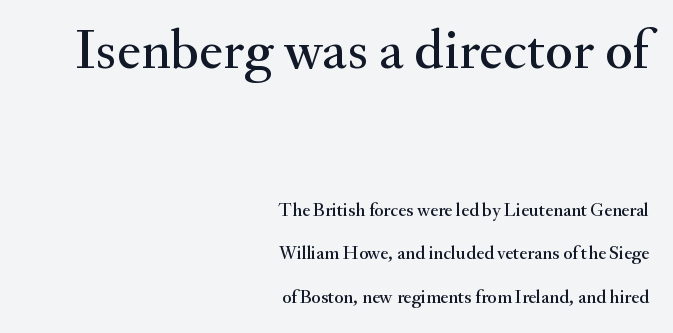
Inter-character spacing is left at the font's built-in metrics. The typeface chosen for these lines features serifs. The rag falls on the left side of this text block. Do the letters lean? They stand straight. These lines are rendered in a variable-pitch font.
